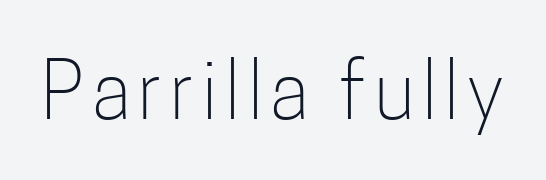
Do the letters lean? They stand straight. Descenders are the only things crossing below the line. The glyphs in this specimen are sans serif. Character widths vary here, with narrow letters taking less room than wide ones.
